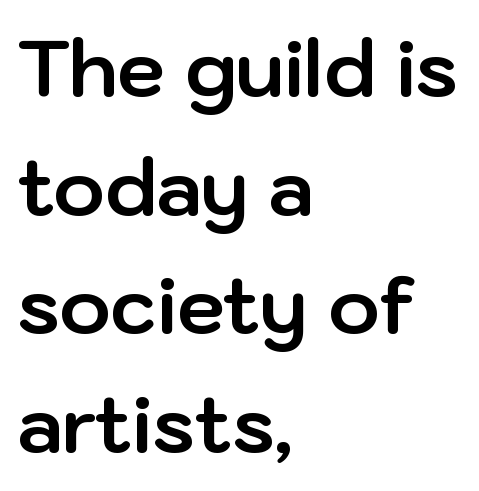
The face used here is proportionally spaced, like ordinary book or web type. The rag falls on the right side of this text block. Every stem runs plumb, perpendicular to the baseline. Beneath every word, the page is bare. Strokes here are thick enough to call this a true bold.
